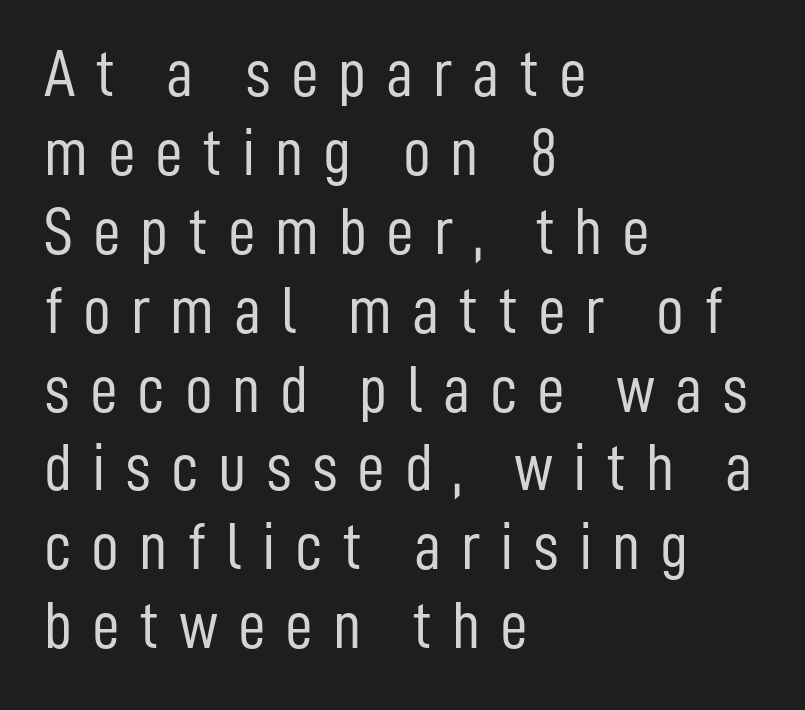
The image shows 68 px light, condensed sans-serif type, upright; set left-aligned, line spacing 1.16x, unusually wide letter spacing (+0.29 em), not underlined; low stroke contrast and a medium x-height.
